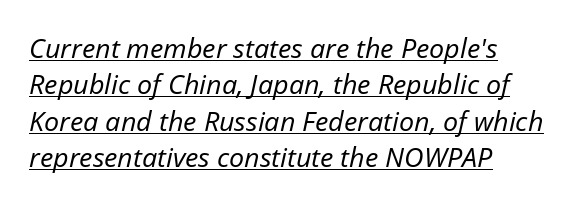
Nothing heavy about these letters — not bold at all. These lines sit exactly where default settings would place them. The passage shown has conventional tracking throughout. The rendering applies a slant to the glyphs.
